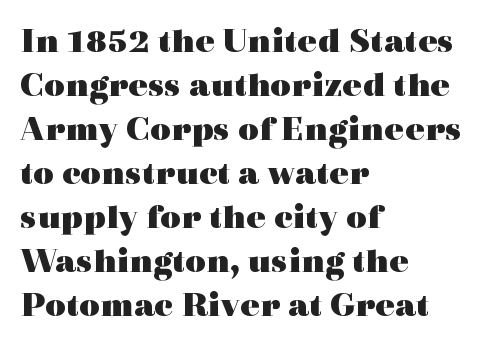
Q: Is the text bold? A: Yes.
Q: Is the text italic (slanted)? A: No, it is upright.
Q: Is the typeface a serif or a sans-serif typeface? A: Serif.
Q: Is the text underlined? A: No.
Q: How is the paragraph aligned? A: Left-aligned.
Q: Is the spacing between letters normal or unusually wide? A: Normal.
Q: Width (condensed, normal, or wide)? A: Wide.
Q: x-height? A: Medium.
Q: Monospaced? A: No.
